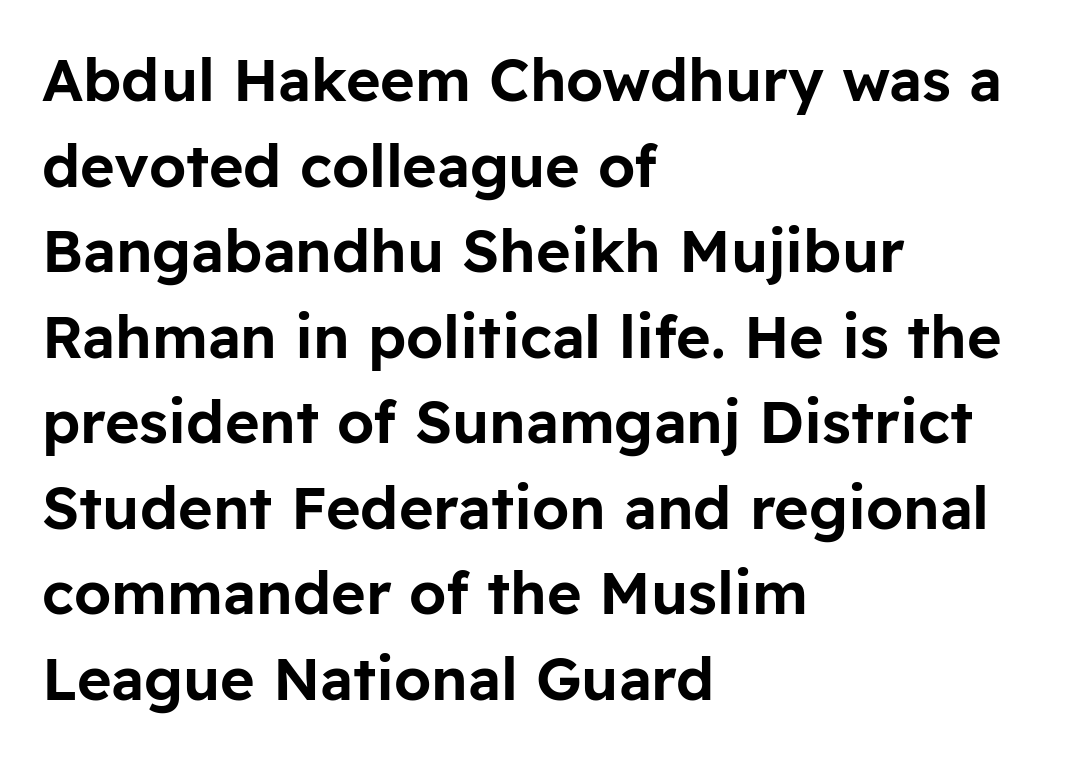
{"serif": "no", "italic": "no", "width": "normal", "stroke_contrast": "low", "x_height": "medium", "monospaced": "no", "underline": "no", "align": "left", "line_spacing": "normal", "line_spacing_ratio": 1.45, "letter_spacing": "normal", "letter_spacing_em": 0.0, "glyph_px": 59}
